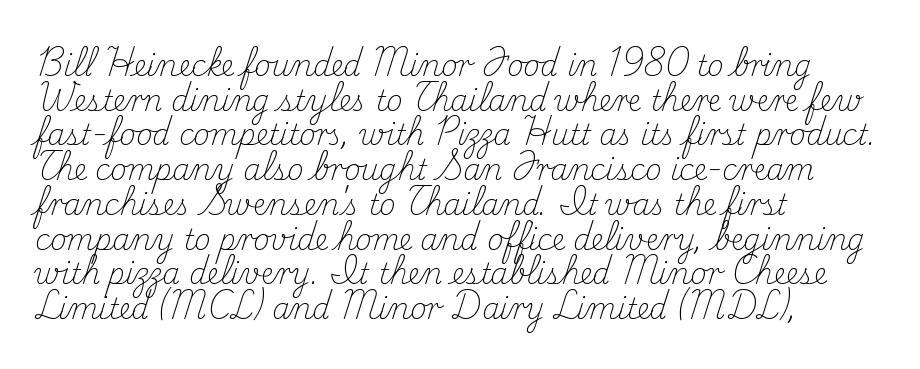
{"serif": "yes", "bold": "no", "weight": "light", "width": "normal", "stroke_contrast": "medium", "x_height": "small", "monospaced": "no", "underline": "no", "align": "left", "line_spacing_ratio": 1.24, "letter_spacing": "normal", "letter_spacing_em": 0.0, "glyph_px": 28}
